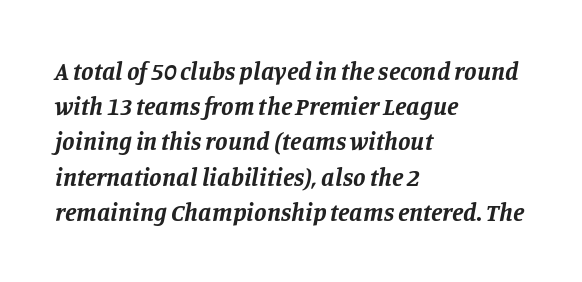
The image shows 25 px bold type, italic (leaning right); set left-aligned, normal line spacing (1.41x), normal letter spacing, not underlined.
